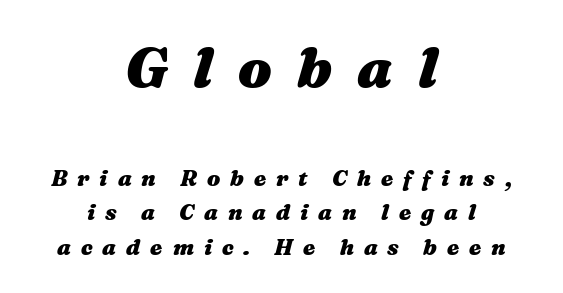
The image shows 56 px heavy, wide type, italic (leaning right); set centered, normal line spacing (1.56x), unusually wide letter spacing (+0.45 em), not underlined; the first (top) block is 2.55x larger; medium stroke contrast and a medium x-height.
